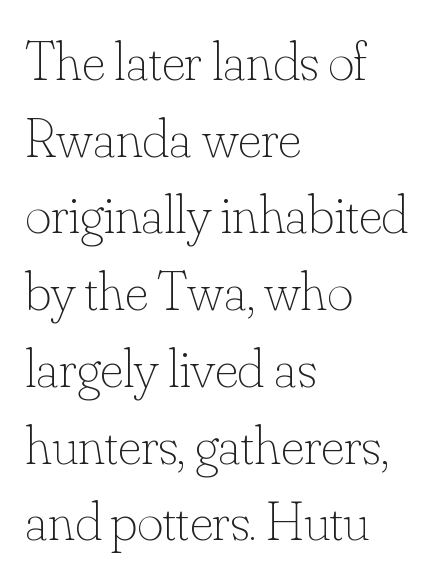
The image shows 56 px thin type, upright; set left-aligned, normal line spacing (1.37x), normal letter spacing, not underlined; low stroke contrast and a small x-height.
